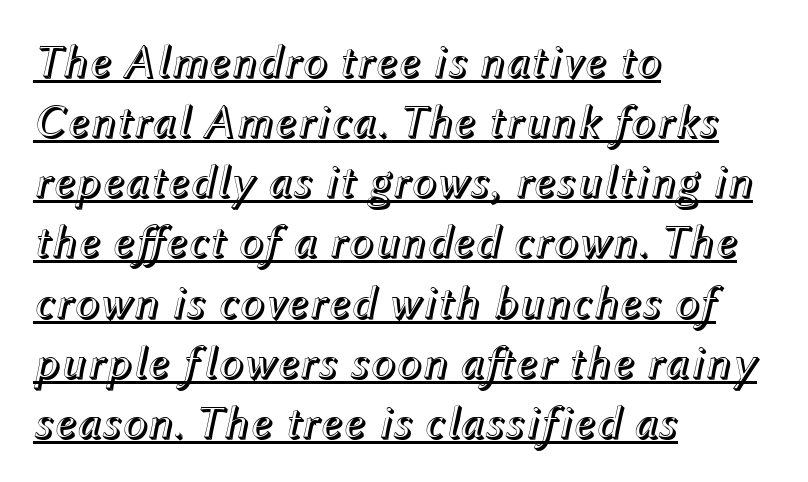
Does the leading feel generous? No, just average. The letters advance in unequal steps, a hallmark of proportional type. This rendering uses left alignment, leaving the right contour irregular. Every word sits above its own underline. Inter-character spacing is left at the font's built-in metrics.
